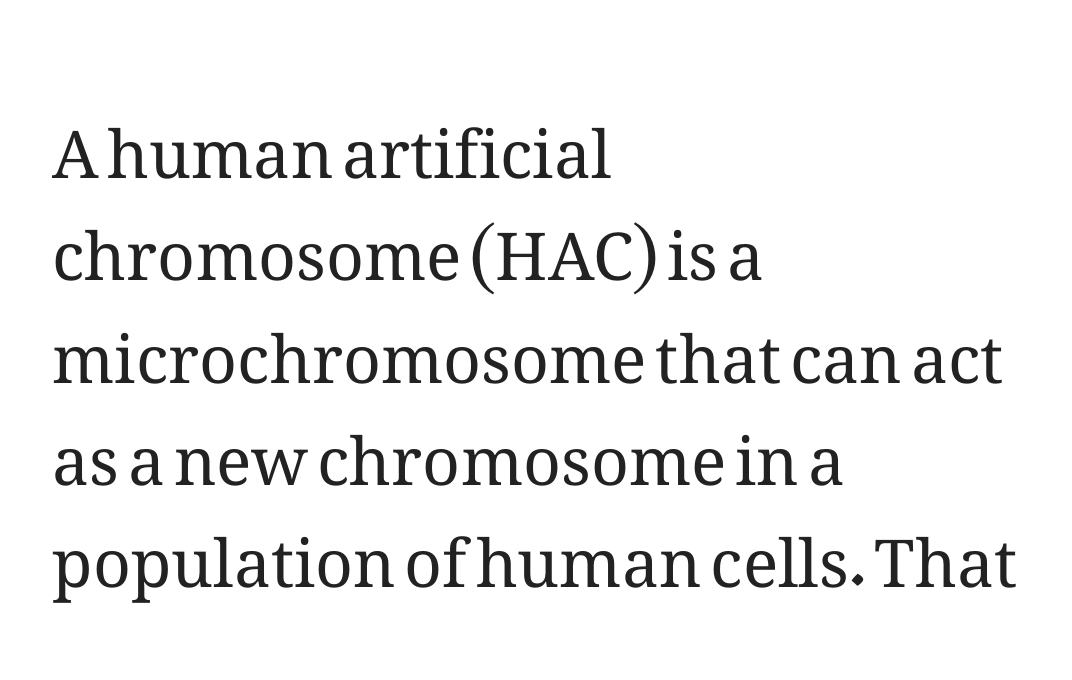
Q: Is the text bold? A: No.
Q: Is the text italic (slanted)? A: No, it is upright.
Q: Is the text underlined? A: No.
Q: How is the paragraph aligned? A: Left-aligned.
Q: Is the spacing between letters normal or unusually wide? A: Normal.
Q: Is the spacing between lines tight, normal or loose? A: Normal.
Q: Width (condensed, normal, or wide)? A: Normal.
Q: Stroke contrast? A: Medium.
Q: x-height? A: Medium.
Q: Monospaced? A: No.
